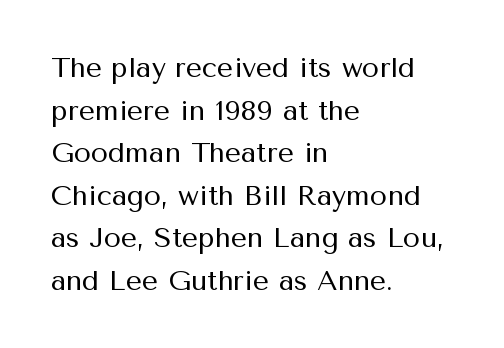
Q: Is the text bold? A: No.
Q: Is the text italic (slanted)? A: No, it is upright.
Q: Is the typeface a serif or a sans-serif typeface? A: Sans-serif.
Q: Is the text underlined? A: No.
Q: How is the paragraph aligned? A: Left-aligned.
Q: Is the spacing between letters normal or unusually wide? A: Normal.
Q: Is the spacing between lines tight, normal or loose? A: Normal.
Q: Width (condensed, normal, or wide)? A: Normal.
Q: Stroke contrast? A: Medium.
Q: x-height? A: Medium.
Q: Monospaced? A: No.
